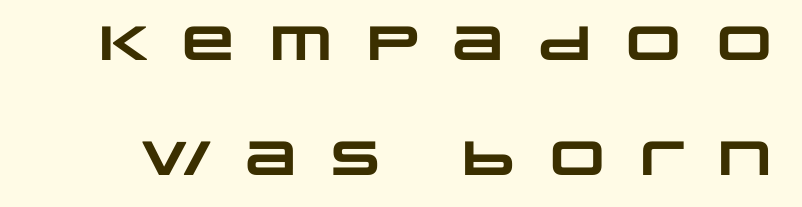
{"serif": "no", "bold": "yes", "weight": "heavy", "width": "wide", "stroke_contrast": "low", "x_height": "large", "monospaced": "no", "underline": "no", "line_spacing": "loose", "line_spacing_ratio": 2.4, "letter_spacing": "wide", "letter_spacing_em": 0.33, "glyph_px": 48}
